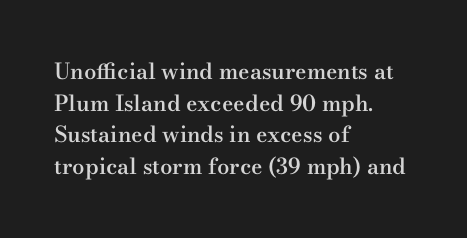
The passage shown stacks its lines at a standard gap. Beneath every word, the page is bare. The compositor pushed each line to the left boundary. Tall strokes in this sample are plumb rather than angled.
